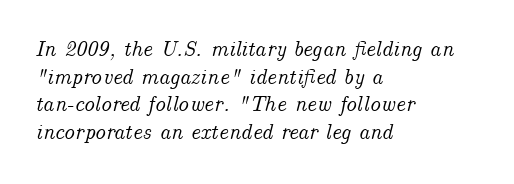
{"italic": "yes", "lean": "right", "slant_degrees": 14, "underline": "no", "align": "left", "line_spacing": "normal", "line_spacing_ratio": 1.26, "letter_spacing": "normal", "letter_spacing_em": 0.0, "glyph_px": 22}
